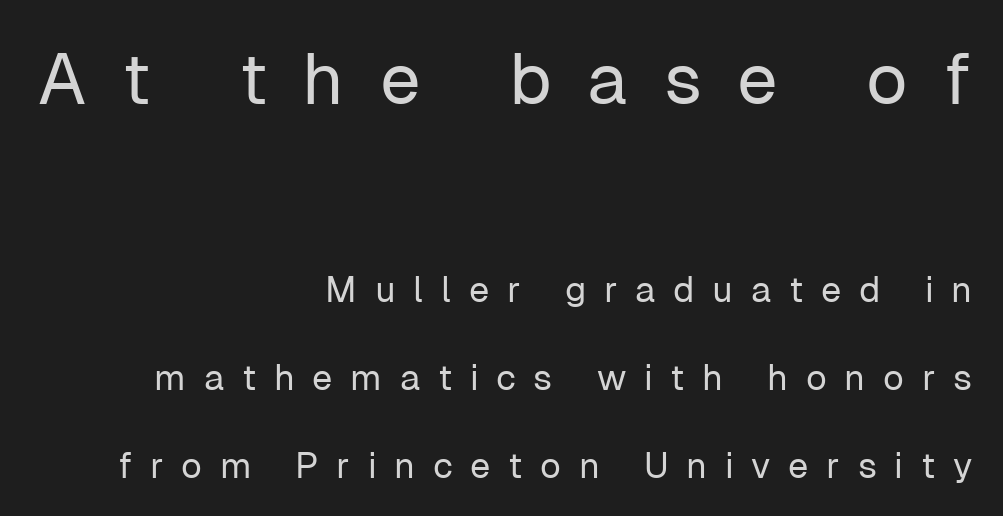
{"serif": "no", "italic": "no", "bold": "no", "weight": "regular", "width": "normal", "stroke_contrast": "low", "x_height": "medium", "monospaced": "no", "underline": "no", "align": "right", "line_spacing": "loose", "line_spacing_ratio": 2.45, "letter_spacing": "wide", "letter_spacing_em": 0.49, "larger_block": "first", "size_ratio": 2.0, "glyph_px": 72}
